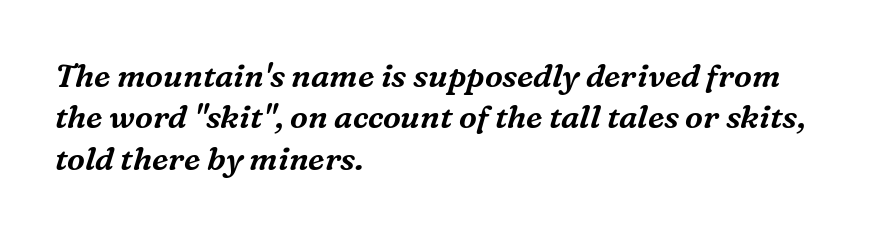
The baseline area is clear. One-word summary of the alignment: left. There's an unmistakable incline to the writing here. This sample keeps an unexceptional amount of space between lines. This sample has the flowing, uneven cadence of proportional lettering.
